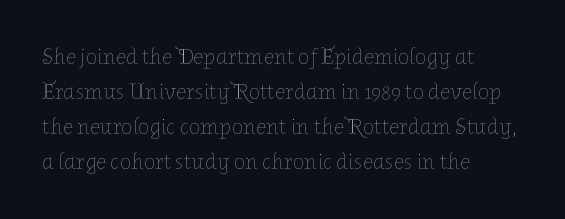
Q: Is the text bold? A: No.
Q: Is the text italic (slanted)? A: No, it is upright.
Q: Is the text underlined? A: No.
Q: How is the paragraph aligned? A: Left-aligned.
Q: Is the spacing between letters normal or unusually wide? A: Normal.
Q: Is the spacing between lines tight, normal or loose? A: Normal.
